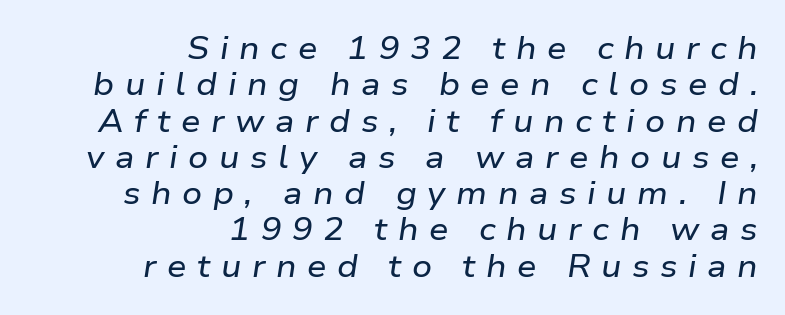
{"italic": "yes", "lean": "right", "slant_degrees": 9, "width": "wide", "stroke_contrast": "low", "x_height": "medium", "monospaced": "no", "underline": "no", "align": "right", "line_spacing_ratio": 1.17, "letter_spacing": "wide", "letter_spacing_em": 0.34, "glyph_px": 31}
